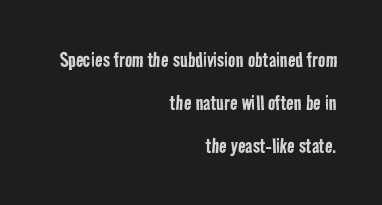
{"bold": "no", "underline": "no", "align": "right", "line_spacing_ratio": 1.72, "letter_spacing": "normal", "letter_spacing_em": 0.0, "glyph_px": 25}
